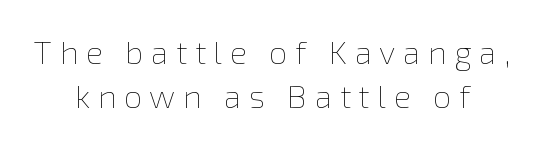
The image shows 32 px thin type, upright; set centered, normal line spacing (1.38x), unusually wide letter spacing (+0.24 em), not underlined; a medium x-height.
